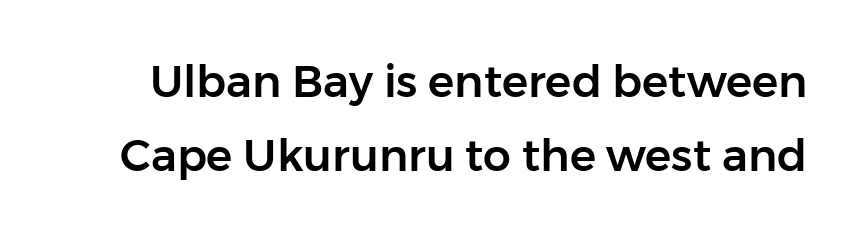
Q: Is the text italic (slanted)? A: No, it is upright.
Q: Is the typeface a serif or a sans-serif typeface? A: Sans-serif.
Q: Is the text underlined? A: No.
Q: Is the spacing between letters normal or unusually wide? A: Normal.
Q: Is the spacing between lines tight, normal or loose? A: Normal.
Q: Width (condensed, normal, or wide)? A: Normal.
Q: Stroke contrast? A: Low.
Q: x-height? A: Medium.
Q: Monospaced? A: No.
